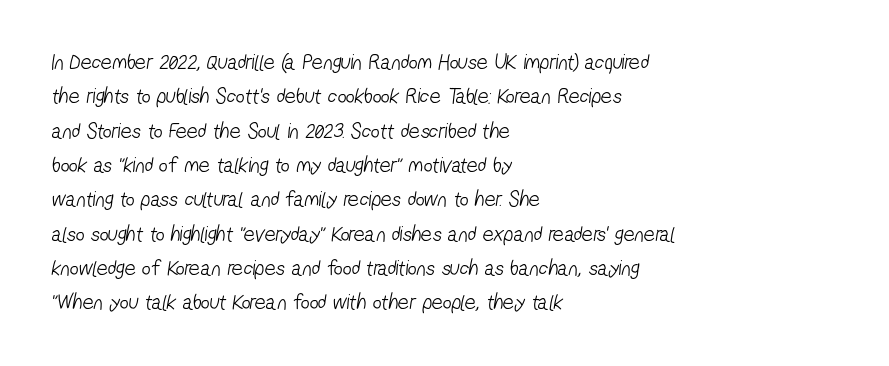
Q: Is the text bold? A: No.
Q: Is the text underlined? A: No.
Q: How is the paragraph aligned? A: Left-aligned.
Q: Is the spacing between letters normal or unusually wide? A: Normal.
Q: Is the spacing between lines tight, normal or loose? A: Normal.
